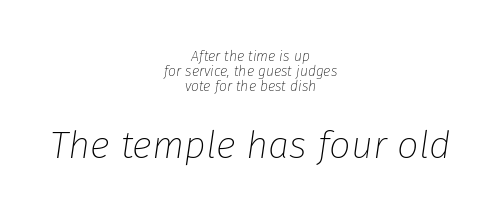
Q: Is the text bold? A: No.
Q: Is the text italic (slanted)? A: Yes, it leans right by about 8 degrees.
Q: Is the text underlined? A: No.
Q: How is the paragraph aligned? A: Centered.
Q: Is the spacing between letters normal or unusually wide? A: Normal.
Q: Is the spacing between lines tight, normal or loose? A: Tight.
Q: Which block of text is set in a larger size, the first (top) or the second (bottom)? A: The second (bottom) one.
Q: Width (condensed, normal, or wide)? A: Normal.
Q: Stroke contrast? A: Low.
Q: x-height? A: Medium.
Q: Monospaced? A: No.
